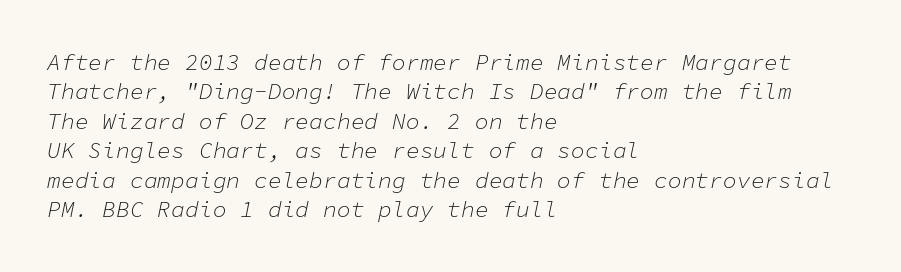
Q: Is the text bold? A: No.
Q: Is the text italic (slanted)? A: Yes, it leans right by about 11 degrees.
Q: Is the text underlined? A: No.
Q: How is the paragraph aligned? A: Left-aligned.
Q: Is the spacing between letters normal or unusually wide? A: Normal.
Q: Is the spacing between lines tight, normal or loose? A: Normal.
